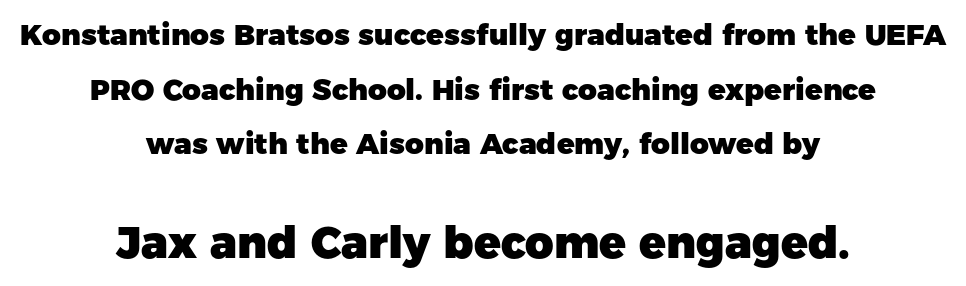
Clear beneath every line of the passage. Teacher's note: observe the equal gaps on both sides — that is centered alignment. The text was rendered using a sans face with plain stroke endings. Thick stems and heavy bowls — unmistakably bold. The tracking reads as untouched default to a designer's eye.
